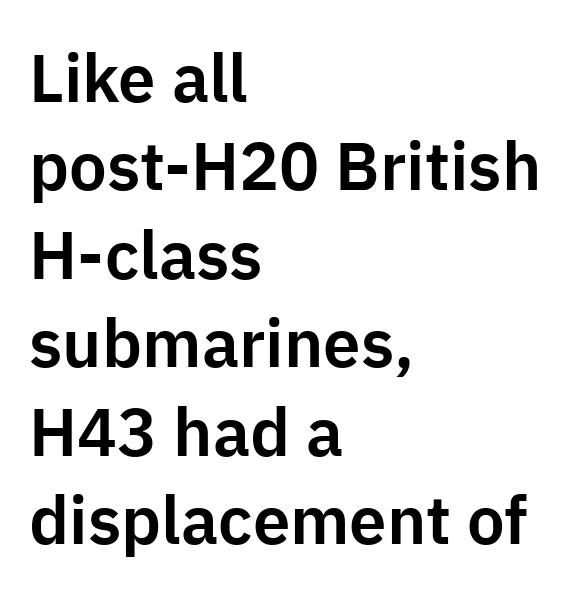
The image shows 67 px sans-serif type, upright; set left-aligned, normal line spacing (1.32x), normal letter spacing, not underlined; low stroke contrast and a medium x-height.
